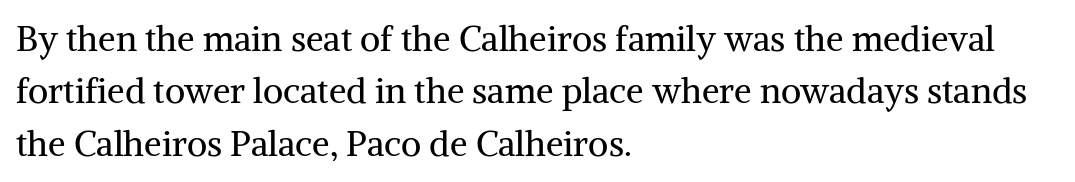
Q: Is the text bold? A: No.
Q: Is the text italic (slanted)? A: No, it is upright.
Q: Is the typeface a serif or a sans-serif typeface? A: Serif.
Q: Is the text underlined? A: No.
Q: How is the paragraph aligned? A: Left-aligned.
Q: Is the spacing between letters normal or unusually wide? A: Normal.
Q: Is the spacing between lines tight, normal or loose? A: Normal.
Q: Width (condensed, normal, or wide)? A: Normal.
Q: Stroke contrast? A: Medium.
Q: x-height? A: Medium.
Q: Monospaced? A: No.
